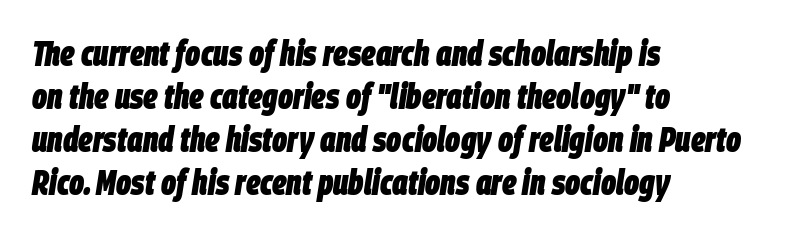
{"italic": "yes", "lean": "right", "slant_degrees": 9, "bold": "yes", "weight": "heavy", "width": "condensed", "stroke_contrast": "low", "x_height": "large", "monospaced": "no", "underline": "no", "align": "left", "line_spacing_ratio": 1.23, "letter_spacing": "normal", "letter_spacing_em": 0.0, "glyph_px": 35}
